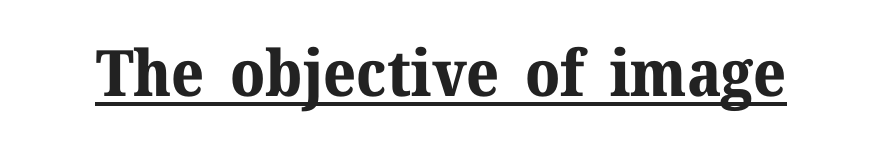
{"serif": "yes", "italic": "no", "bold": "yes", "weight": "bold", "width": "normal", "stroke_contrast": "medium", "x_height": "medium", "monospaced": "no", "underline": "yes", "letter_spacing": "normal", "letter_spacing_em": 0.0, "glyph_px": 64}
